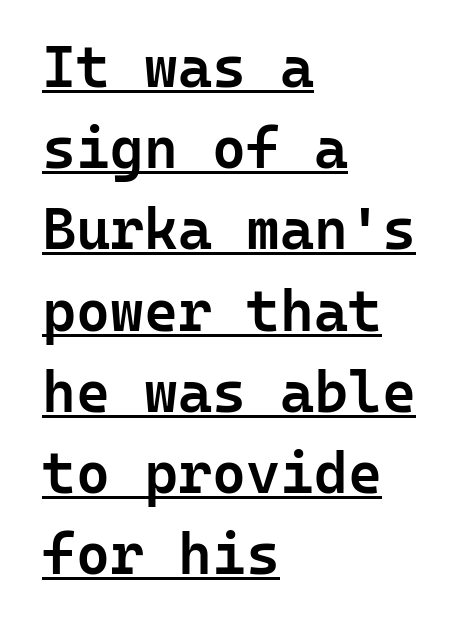
Looks like terminal output: every glyph gets an equal slot. Letterform terminals end flat and unadorned throughout the passage. Underlining? Definitely there. The font's upright variant was chosen for this text.
